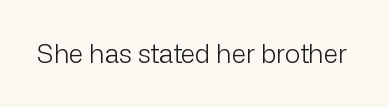
{"italic": "no", "bold": "no", "underline": "no", "letter_spacing": "normal", "letter_spacing_em": 0.0, "glyph_px": 26}
